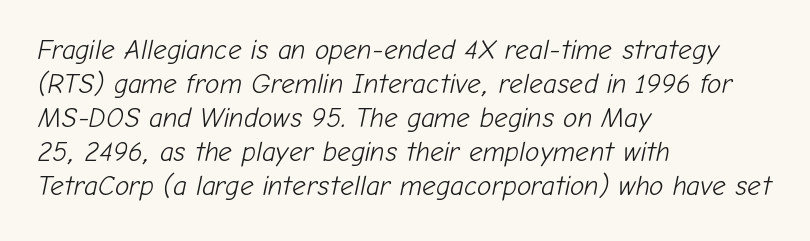
{"italic": "yes", "lean": "right", "slant_degrees": 12, "bold": "no", "underline": "no", "align": "left", "line_spacing": "normal", "line_spacing_ratio": 1.26, "letter_spacing": "normal", "letter_spacing_em": 0.0, "glyph_px": 27}
